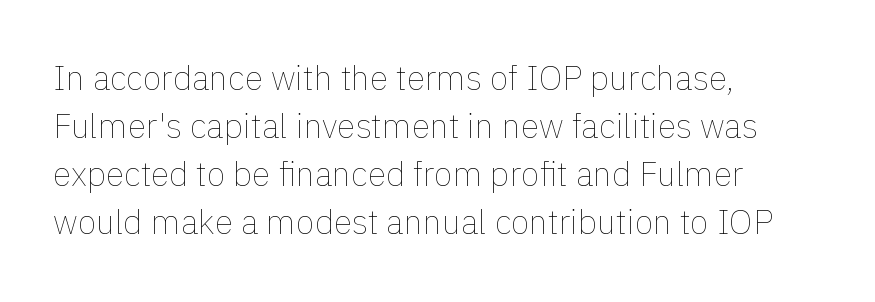
Short and long lines alike share a common starting point at left. Reading down the column, the eye jumps a familiar distance to each next line. Every character sits straight up, as roman type does. Proportional: the letters do not fall into vertical columns. Students, note that the glyphs here touch the page at normal intervals. This rendering features lettering with no underline.
